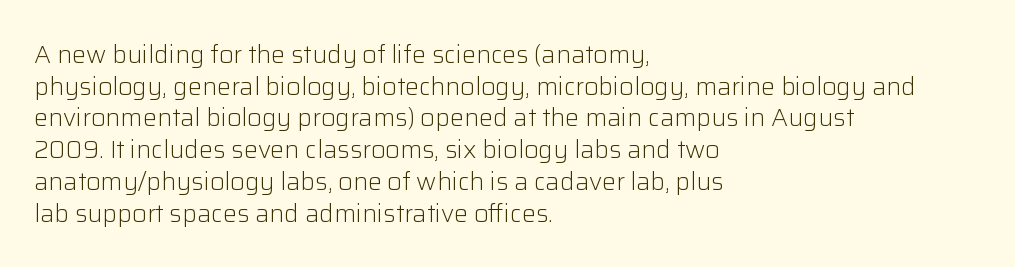
The characters are drawn with everyday or finer stroke widths. The string is rendered with underlining switched off. Leading matches the norm, producing a regular column. This sample uses plain, unmodified letter spacing.
